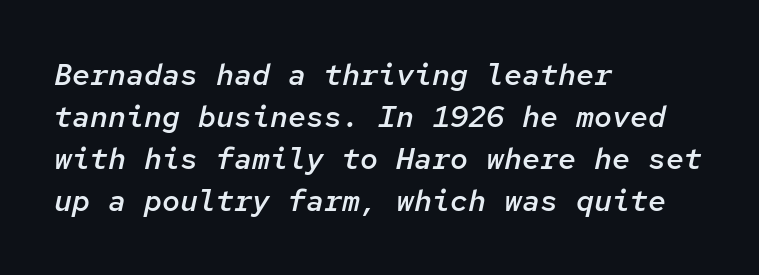
{"italic": "yes", "lean": "right", "slant_degrees": 12, "bold": "semi", "weight": "semibold", "width": "normal", "stroke_contrast": "low", "x_height": "medium", "monospaced": "yes", "underline": "no", "align": "left", "line_spacing": "normal", "line_spacing_ratio": 1.4, "letter_spacing": "normal", "letter_spacing_em": 0.0, "glyph_px": 30}
